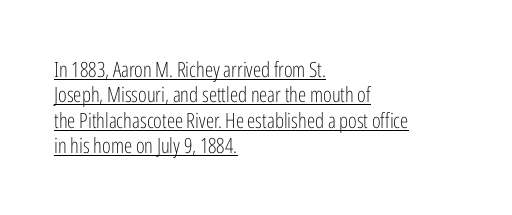
This is the regular roman posture of the typeface. Weight: in the light-to-regular range. Where is the straight margin? On the left. This is underlined copy, the kind a proofreader might mark for attention. The letters sit at their default tracking, neither squeezed nor spread.
